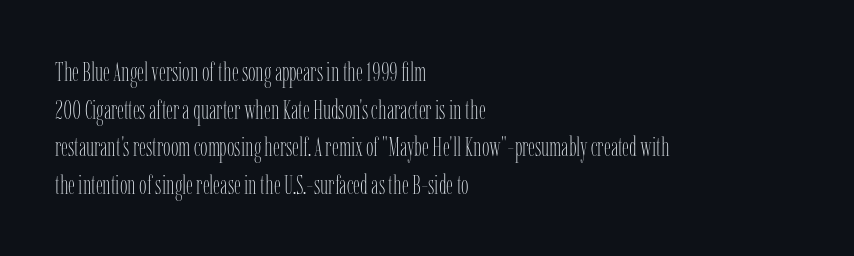
{"italic": "no", "bold": "no", "underline": "no", "align": "left", "line_spacing": "normal", "line_spacing_ratio": 1.39, "letter_spacing": "normal", "letter_spacing_em": 0.0, "glyph_px": 27}
